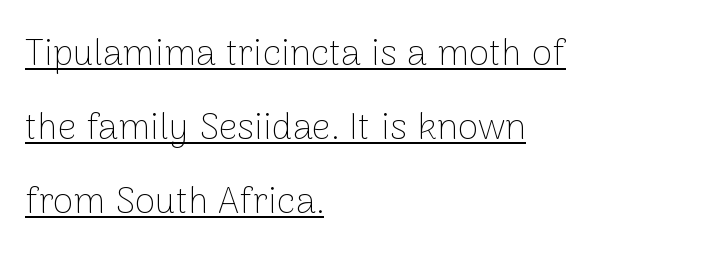
Letterform terminals end flat and unadorned throughout the passage. Visually the block forms a straight wall on the left and a jagged coastline on the right. The font's upright variant was chosen for this text. Do the characters align in a grid? No, the font is proportional.
